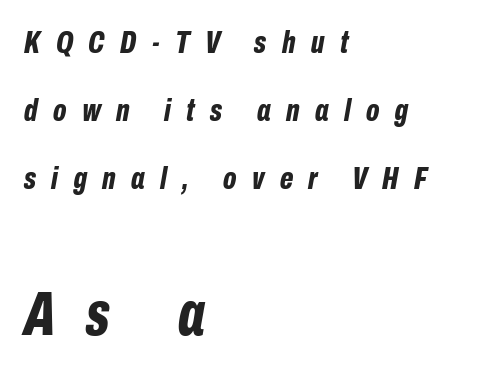
The image shows 63 px bold, condensed type, italic (leaning right); set left-aligned, loose line spacing (2.13x), unusually wide letter spacing (+0.48 em), not underlined; the second (bottom) block is 1.97x larger; low stroke contrast and a medium x-height.
